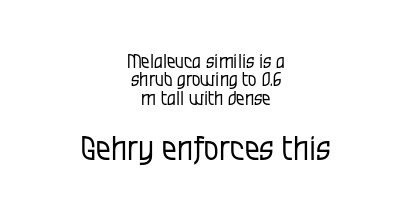
The image shows 33 px regular-weight, condensed sans-serif type, upright; set centered, tight line spacing (0.97x), normal letter spacing, not underlined; the second (bottom) block is 1.74x larger; low stroke contrast and a large x-height.
